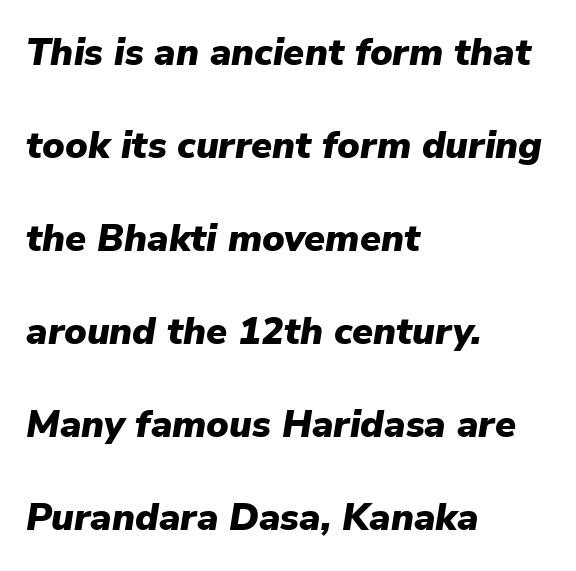
The image shows 38 px heavy type, italic (leaning right); set left-aligned, loose line spacing (2.45x), normal letter spacing, not underlined; low stroke contrast and a medium x-height.
